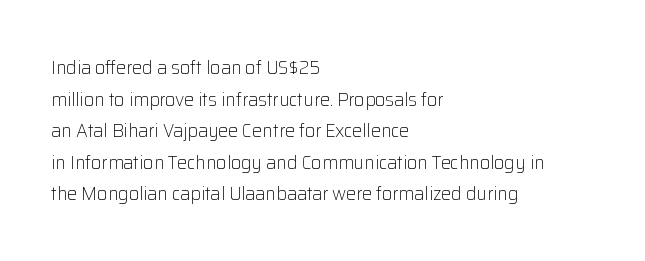
The image shows 20 px text type, upright; set left-aligned, normal line spacing (1.58x), normal letter spacing, not underlined.
